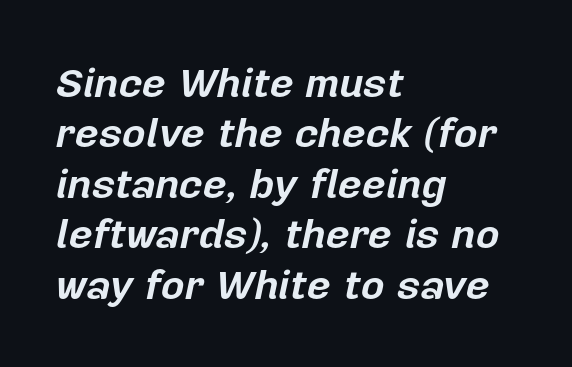
Q: Is the text bold? A: Yes.
Q: Is the text italic (slanted)? A: Yes, it leans right by about 12 degrees.
Q: Is the text underlined? A: No.
Q: How is the paragraph aligned? A: Left-aligned.
Q: Is the spacing between letters normal or unusually wide? A: Normal.
Q: Width (condensed, normal, or wide)? A: Normal.
Q: Stroke contrast? A: Low.
Q: x-height? A: Medium.
Q: Monospaced? A: No.
